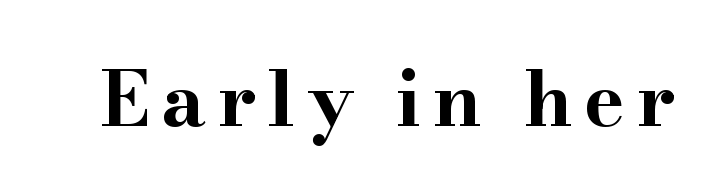
{"serif": "yes", "italic": "no", "bold": "yes", "weight": "bold", "width": "wide", "stroke_contrast": "high", "x_height": "small", "monospaced": "no", "underline": "no", "glyph_px": 77}
